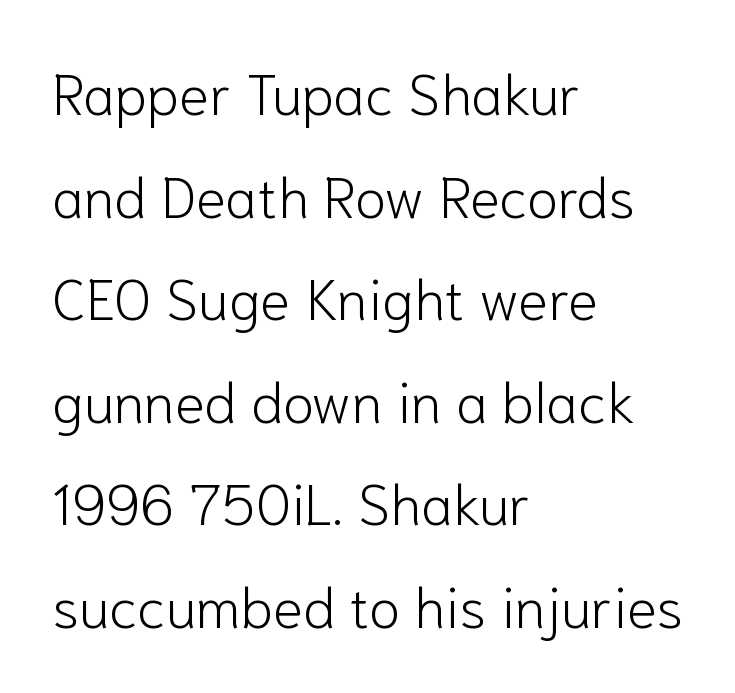
Q: Is the text bold? A: No.
Q: Is the text italic (slanted)? A: No, it is upright.
Q: Is the typeface a serif or a sans-serif typeface? A: Sans-serif.
Q: Is the text underlined? A: No.
Q: How is the paragraph aligned? A: Left-aligned.
Q: Is the spacing between letters normal or unusually wide? A: Normal.
Q: Width (condensed, normal, or wide)? A: Normal.
Q: Stroke contrast? A: Low.
Q: x-height? A: Medium.
Q: Monospaced? A: No.
